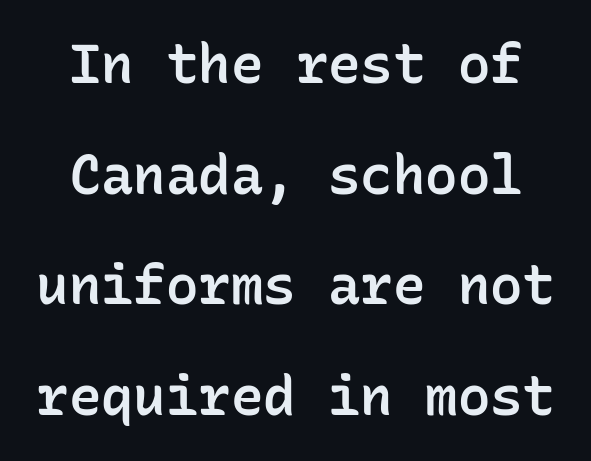
Q: Is the text bold? A: Semi-bold.
Q: Is the text italic (slanted)? A: No, it is upright.
Q: Is the typeface a serif or a sans-serif typeface? A: Sans-serif.
Q: Is the text underlined? A: No.
Q: Is the spacing between letters normal or unusually wide? A: Normal.
Q: Is the spacing between lines tight, normal or loose? A: Loose.
Q: Width (condensed, normal, or wide)? A: Normal.
Q: Stroke contrast? A: Low.
Q: x-height? A: Medium.
Q: Monospaced? A: Yes.
